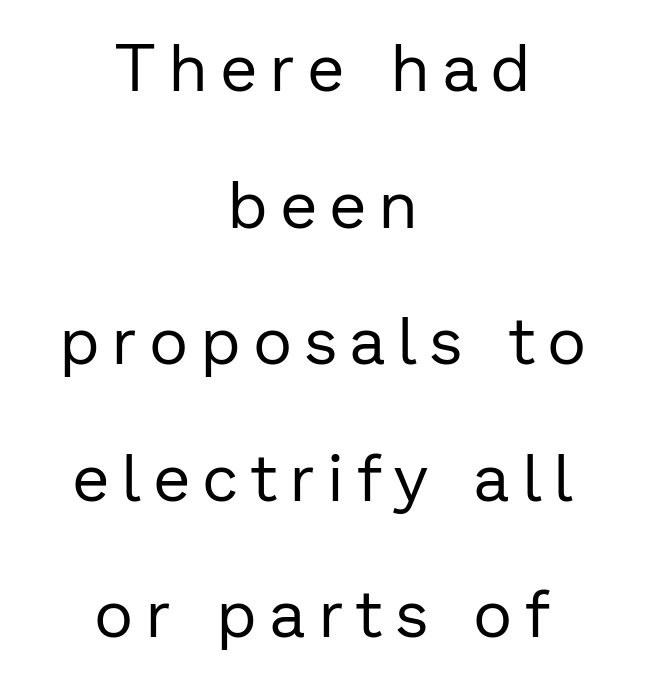
Q: Is the text bold? A: No.
Q: Is the text italic (slanted)? A: No, it is upright.
Q: Is the typeface a serif or a sans-serif typeface? A: Sans-serif.
Q: Is the text underlined? A: No.
Q: How is the paragraph aligned? A: Centered.
Q: Is the spacing between letters normal or unusually wide? A: Unusually wide.
Q: Is the spacing between lines tight, normal or loose? A: Loose.
Q: Width (condensed, normal, or wide)? A: Normal.
Q: Stroke contrast? A: Low.
Q: x-height? A: Medium.
Q: Monospaced? A: No.
